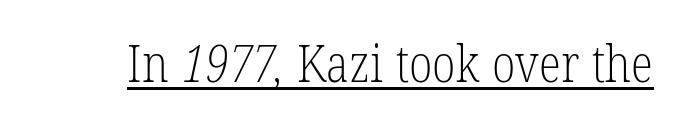
Q: Is the text bold? A: No.
Q: Is the typeface a serif or a sans-serif typeface? A: Serif.
Q: Is the text underlined? A: Yes.
Q: Is the spacing between letters normal or unusually wide? A: Normal.
Q: Width (condensed, normal, or wide)? A: Condensed.
Q: Stroke contrast? A: Low.
Q: x-height? A: Medium.
Q: Monospaced? A: No.
